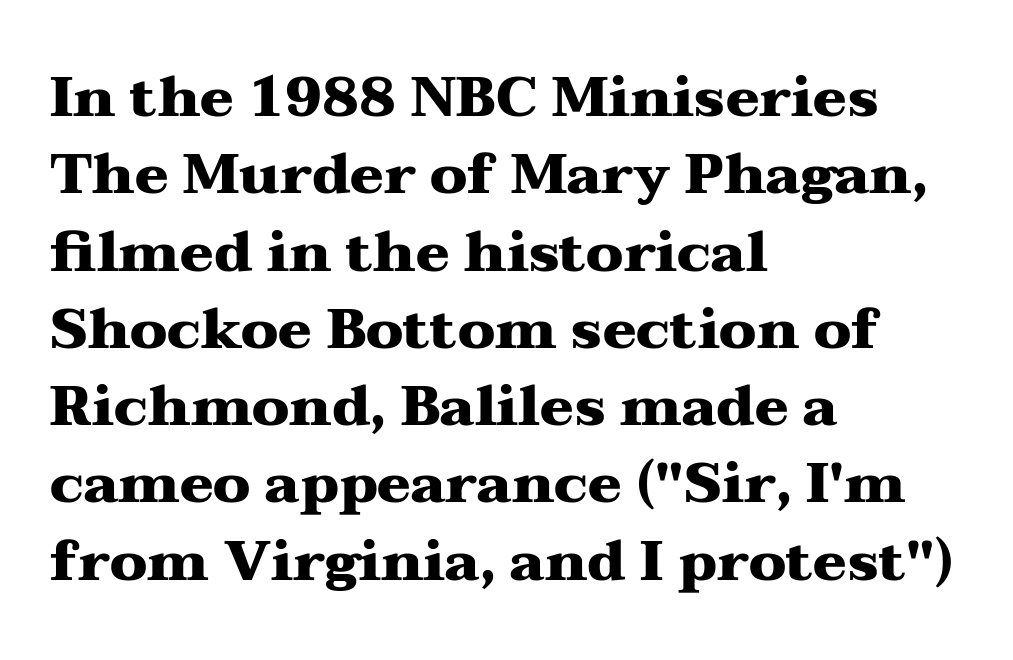
{"serif": "yes", "italic": "no", "bold": "yes", "weight": "heavy", "width": "wide", "stroke_contrast": "medium", "x_height": "medium", "monospaced": "no", "underline": "no", "align": "left", "line_spacing": "normal", "line_spacing_ratio": 1.38, "letter_spacing": "normal", "letter_spacing_em": 0.0, "glyph_px": 56}
